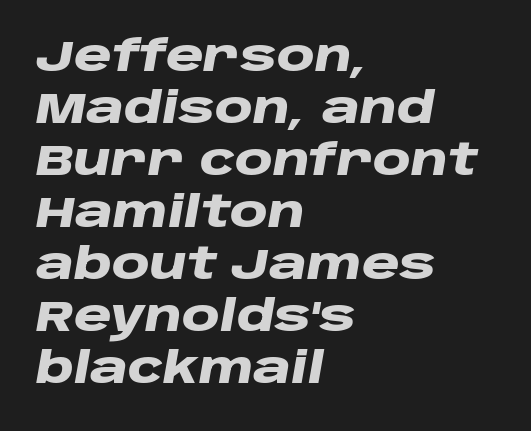
Q: Is the text bold? A: Yes.
Q: Is the text italic (slanted)? A: Yes, it leans right by about 10 degrees.
Q: Is the text underlined? A: No.
Q: How is the paragraph aligned? A: Left-aligned.
Q: Is the spacing between letters normal or unusually wide? A: Normal.
Q: Width (condensed, normal, or wide)? A: Wide.
Q: Stroke contrast? A: Low.
Q: x-height? A: Large.
Q: Monospaced? A: No.
